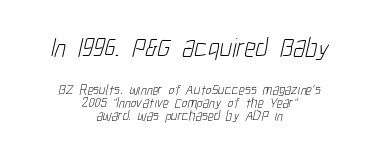
The image shows 27 px text type; set centered, tight line spacing (0.96x), normal letter spacing, not underlined; the first (top) block is 1.93x larger.
